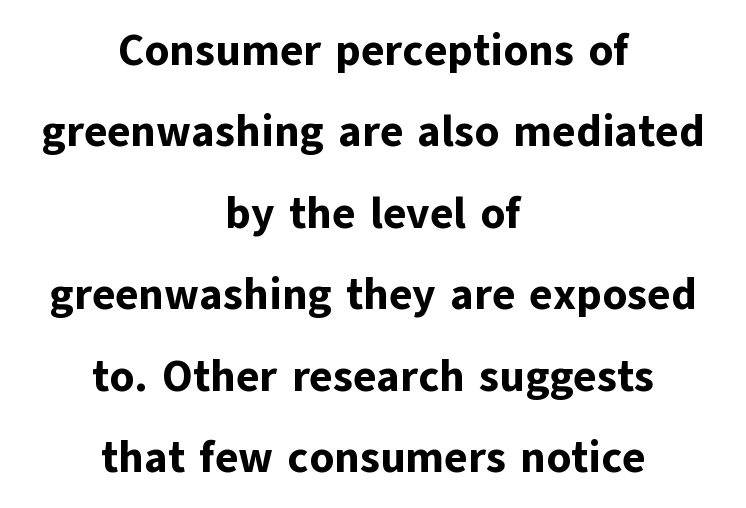
The image shows 44 px bold sans-serif type, upright; set centered, line spacing 1.85x, normal letter spacing, not underlined; low stroke contrast and a medium x-height.
